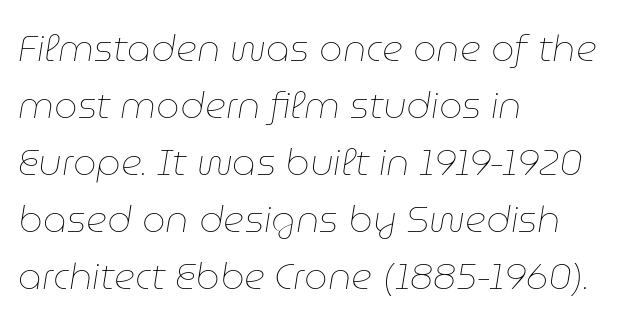
Underline: absent. The setting favours the left margin, as ordinary paragraphs usually do. Do the characters align in a grid? No, the font is proportional. Between one letter and the next there's only the usual sliver of space. These glyphs show unthickened strokes, regular width or finer. Is the type slanted? Yes — the strokes lean at a clear angle.
